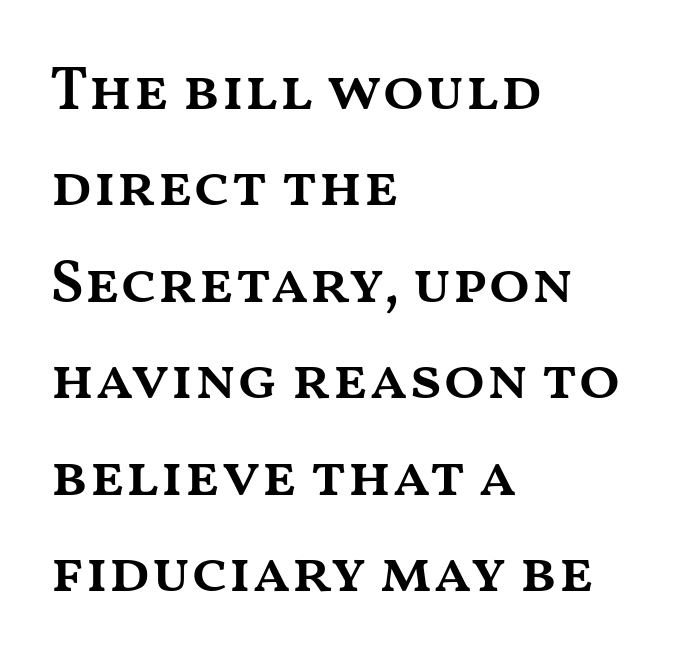
{"italic": "no", "bold": "semi", "weight": "semibold", "width": "wide", "stroke_contrast": "medium", "x_height": "medium", "monospaced": "no", "underline": "no", "align": "left", "line_spacing": "normal", "line_spacing_ratio": 1.58, "letter_spacing": "normal", "letter_spacing_em": 0.0, "glyph_px": 61}
